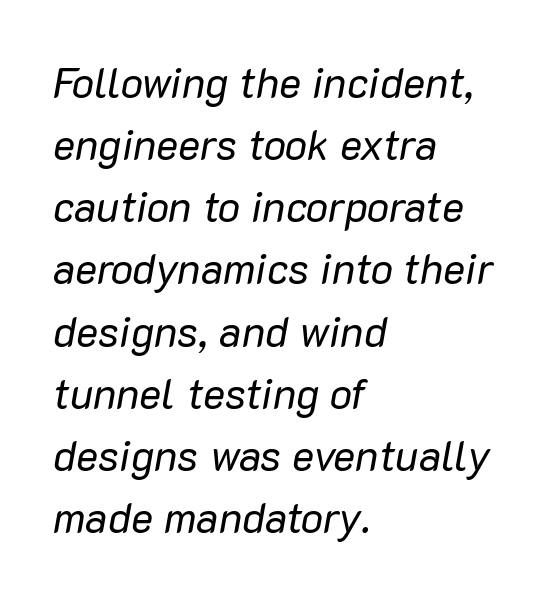
The image shows 42 px regular-weight type, italic (leaning right); set left-aligned, normal line spacing (1.48x), normal letter spacing, not underlined; low stroke contrast and a medium x-height.
